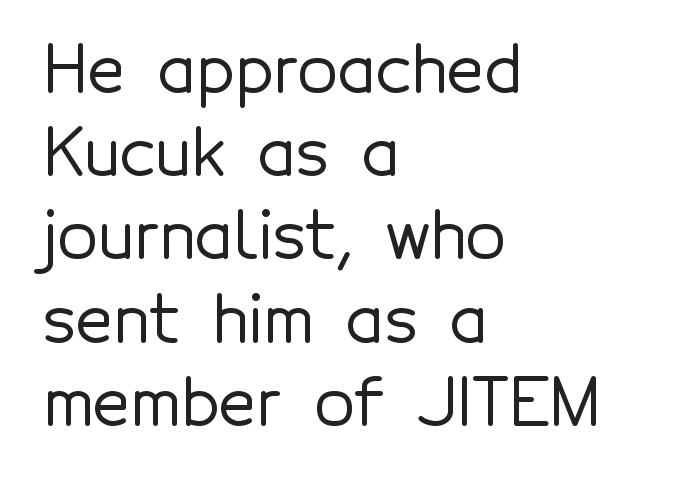
The image shows 65 px sans-serif type, upright; set left-aligned, normal line spacing (1.28x), normal letter spacing, not underlined; a medium x-height.
